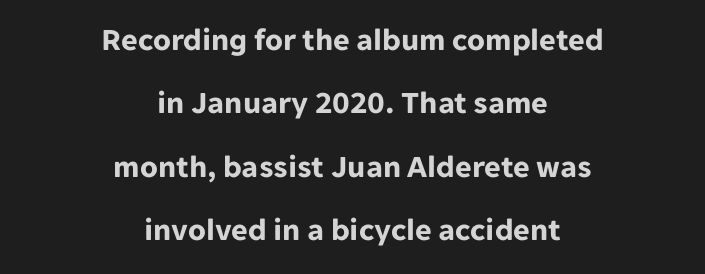
{"serif": "no", "italic": "no", "bold": "yes", "weight": "bold", "width": "normal", "stroke_contrast": "low", "x_height": "medium", "monospaced": "no", "underline": "no", "align": "center", "line_spacing": "loose", "line_spacing_ratio": 1.98, "letter_spacing": "normal", "letter_spacing_em": 0.0, "glyph_px": 32}
